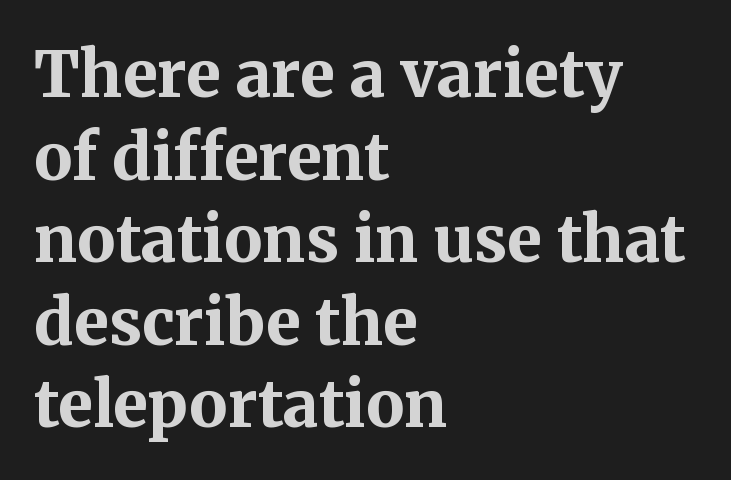
Q: Is the text bold? A: Yes.
Q: Is the text italic (slanted)? A: No, it is upright.
Q: Is the typeface a serif or a sans-serif typeface? A: Serif.
Q: Is the text underlined? A: No.
Q: How is the paragraph aligned? A: Left-aligned.
Q: Is the spacing between letters normal or unusually wide? A: Normal.
Q: Is the spacing between lines tight, normal or loose? A: Normal.
Q: Width (condensed, normal, or wide)? A: Normal.
Q: Stroke contrast? A: Medium.
Q: x-height? A: Medium.
Q: Monospaced? A: No.
